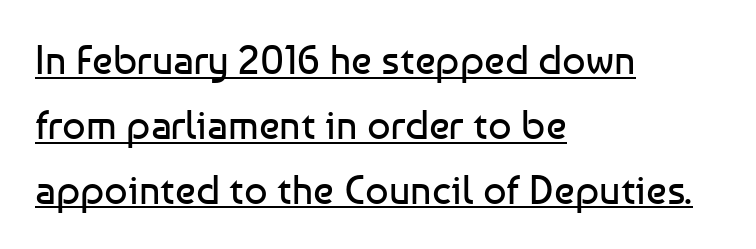
{"serif": "no", "italic": "no", "bold": "no", "weight": "regular", "width": "normal", "stroke_contrast": "low", "x_height": "medium", "monospaced": "no", "underline": "yes", "align": "left", "line_spacing": "normal", "line_spacing_ratio": 1.58, "letter_spacing": "normal", "letter_spacing_em": 0.0, "glyph_px": 41}
